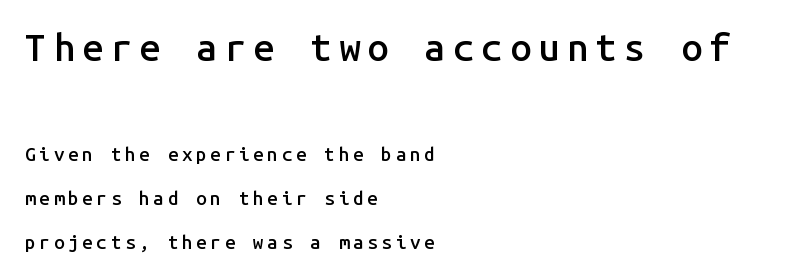
The image shows 38 px semibold sans-serif type, upright, monospaced; set left-aligned, loose line spacing (2.31x), not underlined; the first (top) block is 2.0x larger; low stroke contrast and a medium x-height.
